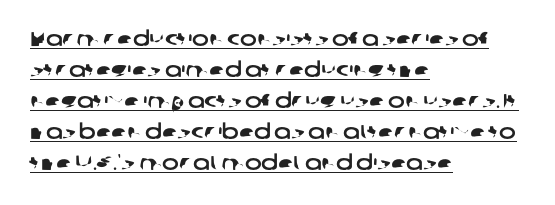
Whoever set this chose a conventional vertical rhythm. A classic flush-left, rag-right setting is used for this passage. Students, observe the line beneath the letters — that is underlining. Compared with typical body copy, the letter spacing here is the same.
